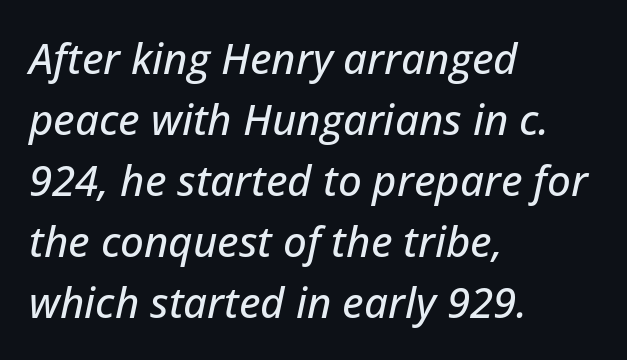
Q: Is the text italic (slanted)? A: Yes, it leans right by about 12 degrees.
Q: Is the text underlined? A: No.
Q: How is the paragraph aligned? A: Left-aligned.
Q: Is the spacing between letters normal or unusually wide? A: Normal.
Q: Is the spacing between lines tight, normal or loose? A: Normal.
Q: Width (condensed, normal, or wide)? A: Normal.
Q: Stroke contrast? A: Low.
Q: x-height? A: Medium.
Q: Monospaced? A: No.
